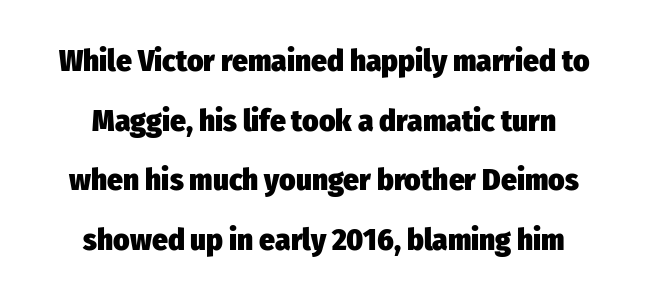
{"serif": "no", "italic": "no", "bold": "yes", "weight": "heavy", "width": "condensed", "stroke_contrast": "low", "x_height": "medium", "monospaced": "no", "underline": "no", "line_spacing": "loose", "line_spacing_ratio": 1.92, "letter_spacing": "normal", "letter_spacing_em": 0.0, "glyph_px": 31}
